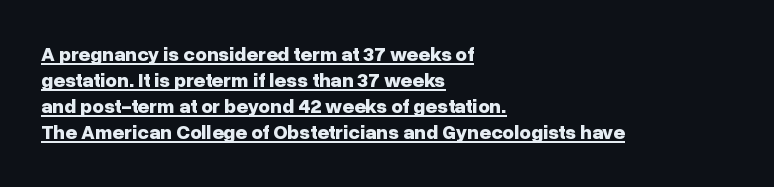
The image shows 20 px bold type, upright; set left-aligned, normal line spacing (1.3x), normal letter spacing, underlined.
